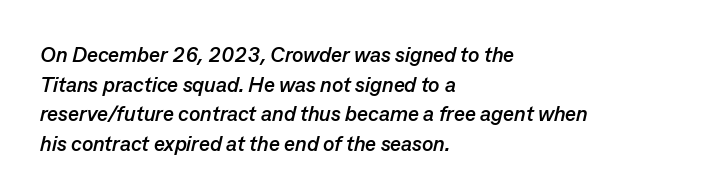
Horizontally, the lines are justified to the leading edge only. Vertically, the passage feels balanced, rows spaced as you'd expect. The specimen reads as italic at a glance. Standard letterfit; no display-style spreading of the glyphs. Nobody drew a line under any word here.
